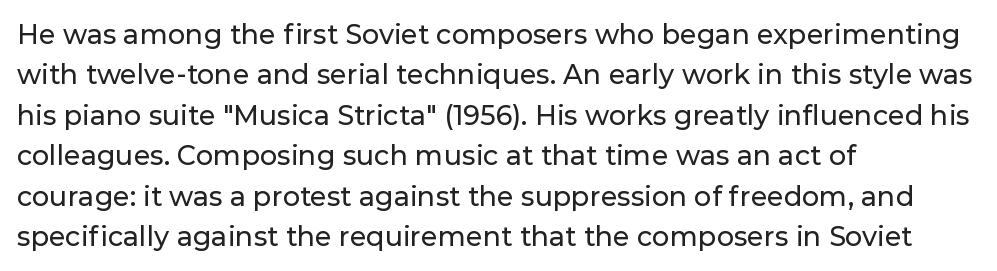
The image shows 27 px text type, upright; set left-aligned, normal line spacing (1.5x), normal letter spacing, not underlined.
